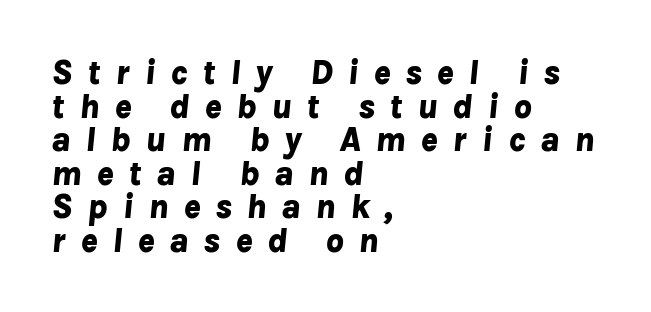
The image shows 35 px bold type, italic (leaning right); set left-aligned, tight line spacing (0.96x), unusually wide letter spacing (+0.42 em), not underlined; low stroke contrast and a medium x-height.
